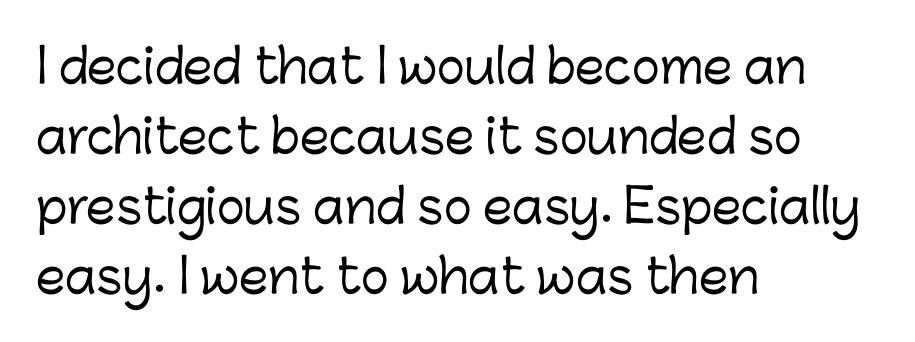
{"serif": "no", "italic": "no", "width": "normal", "stroke_contrast": "low", "x_height": "medium", "monospaced": "no", "underline": "no", "align": "left", "line_spacing": "normal", "line_spacing_ratio": 1.49, "letter_spacing": "normal", "letter_spacing_em": 0.0, "glyph_px": 47}
